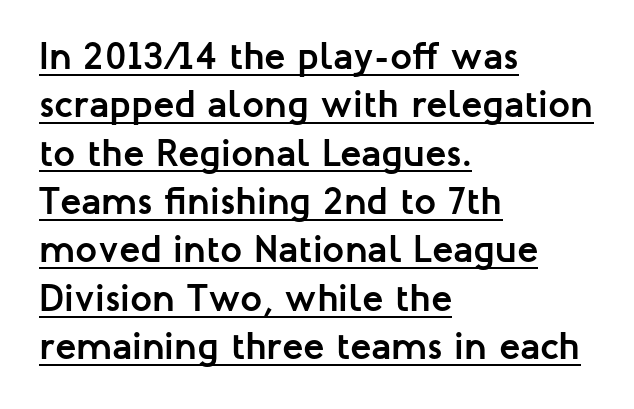
Q: Is the text bold? A: Yes.
Q: Is the text italic (slanted)? A: No, it is upright.
Q: Is the typeface a serif or a sans-serif typeface? A: Sans-serif.
Q: Is the text underlined? A: Yes.
Q: How is the paragraph aligned? A: Left-aligned.
Q: Is the spacing between letters normal or unusually wide? A: Normal.
Q: Width (condensed, normal, or wide)? A: Normal.
Q: Stroke contrast? A: Low.
Q: x-height? A: Medium.
Q: Monospaced? A: No.
